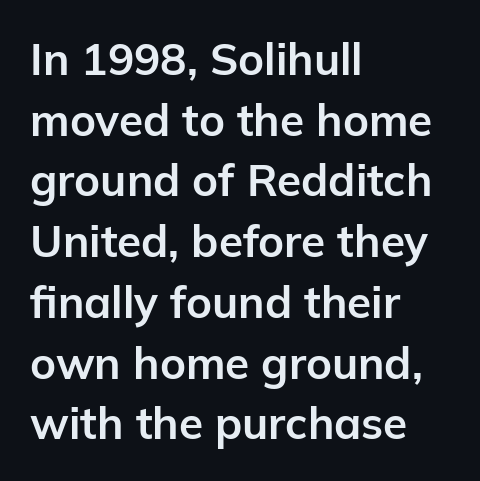
{"serif": "no", "italic": "no", "bold": "yes", "weight": "bold", "width": "normal", "stroke_contrast": "low", "x_height": "medium", "monospaced": "no", "underline": "no", "align": "left", "line_spacing": "normal", "line_spacing_ratio": 1.38, "letter_spacing": "normal", "letter_spacing_em": 0.0, "glyph_px": 44}
